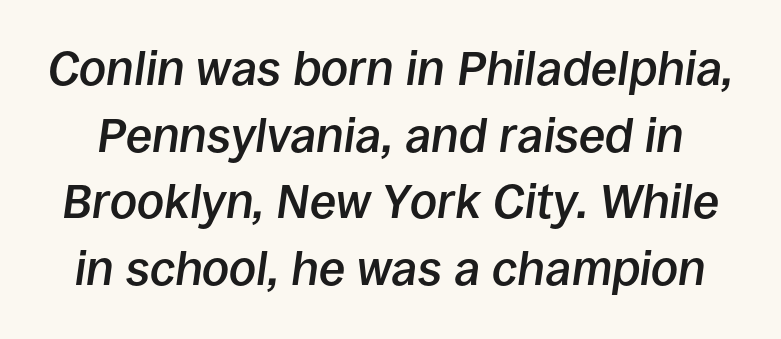
{"italic": "yes", "lean": "right", "slant_degrees": 8, "bold": "semi", "weight": "semibold", "width": "normal", "stroke_contrast": "low", "x_height": "large", "monospaced": "no", "underline": "no", "line_spacing": "normal", "line_spacing_ratio": 1.39, "letter_spacing": "normal", "letter_spacing_em": 0.0, "glyph_px": 48}
